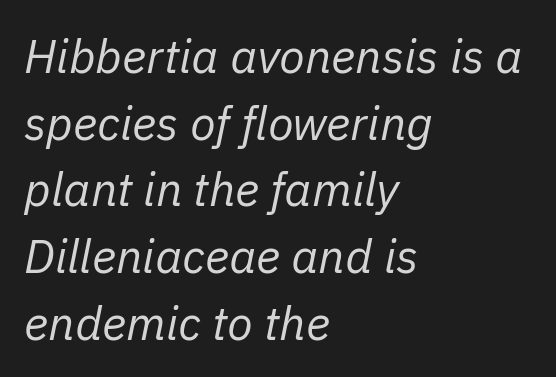
{"italic": "yes", "lean": "right", "slant_degrees": 11, "bold": "no", "weight": "regular", "width": "normal", "stroke_contrast": "low", "x_height": "medium", "monospaced": "no", "underline": "no", "align": "left", "line_spacing": "normal", "line_spacing_ratio": 1.42, "letter_spacing": "normal", "letter_spacing_em": 0.0, "glyph_px": 47}
